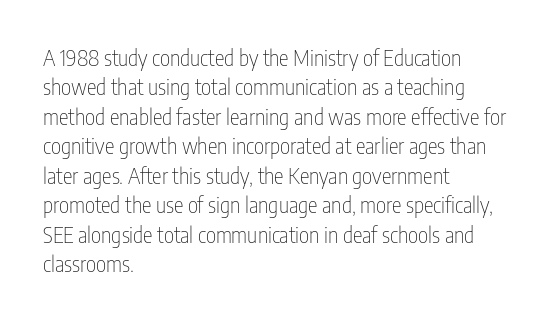
Q: Is the text bold? A: No.
Q: Is the text italic (slanted)? A: No, it is upright.
Q: Is the text underlined? A: No.
Q: How is the paragraph aligned? A: Left-aligned.
Q: Is the spacing between letters normal or unusually wide? A: Normal.
Q: Is the spacing between lines tight, normal or loose? A: Normal.
